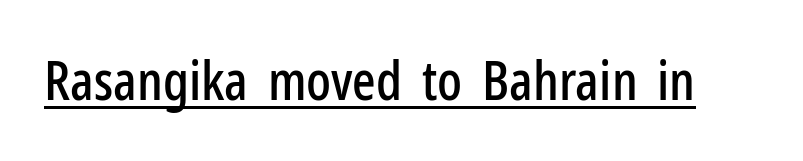
Proportional: the letters do not fall into vertical columns. A continuous stroke trails under the words, as in a hyperlink. This rendering leaves character spacing at its baseline value. Do the letters lean? They stand straight. You can tell from the bare stems that sans-serif type was used.
